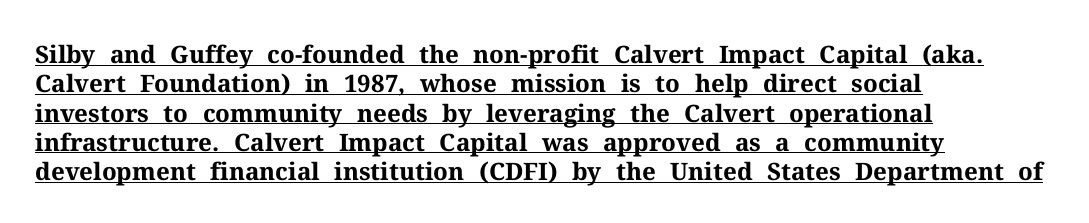
{"italic": "no", "bold": "yes", "underline": "yes", "align": "left", "line_spacing_ratio": 1.22, "letter_spacing": "normal", "letter_spacing_em": 0.0, "glyph_px": 24}
